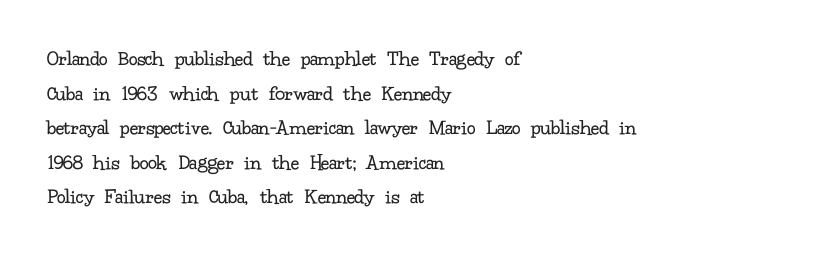
Which margin do the lines hug? The left one — the right edge is uneven. This is roman type, the default non-slanted kind. Summary of vertical rhythm: regular, with standard interline spacing. These glyphs show unthickened strokes, regular width or finer. The rendering keeps characters at their native spacing. The gap between lines stays unmarked.
